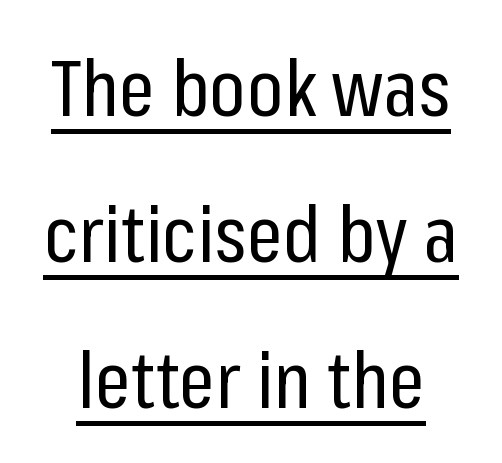
{"serif": "no", "italic": "no", "bold": "no", "weight": "regular", "width": "condensed", "stroke_contrast": "low", "x_height": "medium", "monospaced": "no", "underline": "yes", "line_spacing_ratio": 1.85, "letter_spacing": "normal", "letter_spacing_em": 0.0, "glyph_px": 79}
